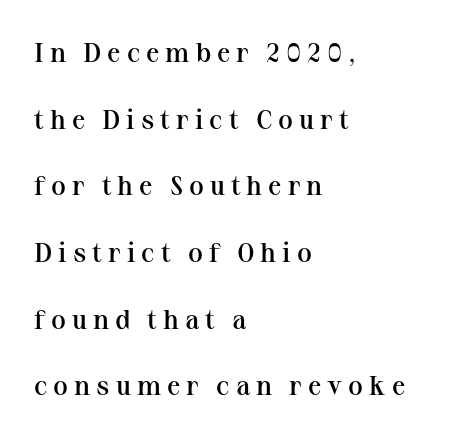
Where is the straight margin? On the left. A typesetter would call this leading open, well beyond the default. Honestly, there is no underline to notice here at all. Emphasis by weight is partial: semibold. Look at the tracking — it's clearly loosened, letters drifting apart. Ascenders rise straight up at ninety degrees.
